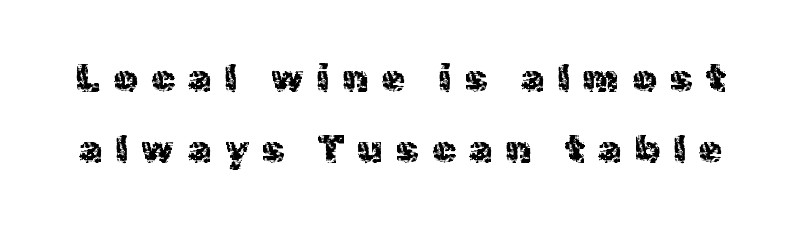
{"serif": "no", "italic": "no", "width": "normal", "x_height": "medium", "monospaced": "no", "underline": "no", "line_spacing_ratio": 1.88, "letter_spacing": "wide", "letter_spacing_em": 0.35, "glyph_px": 38}
